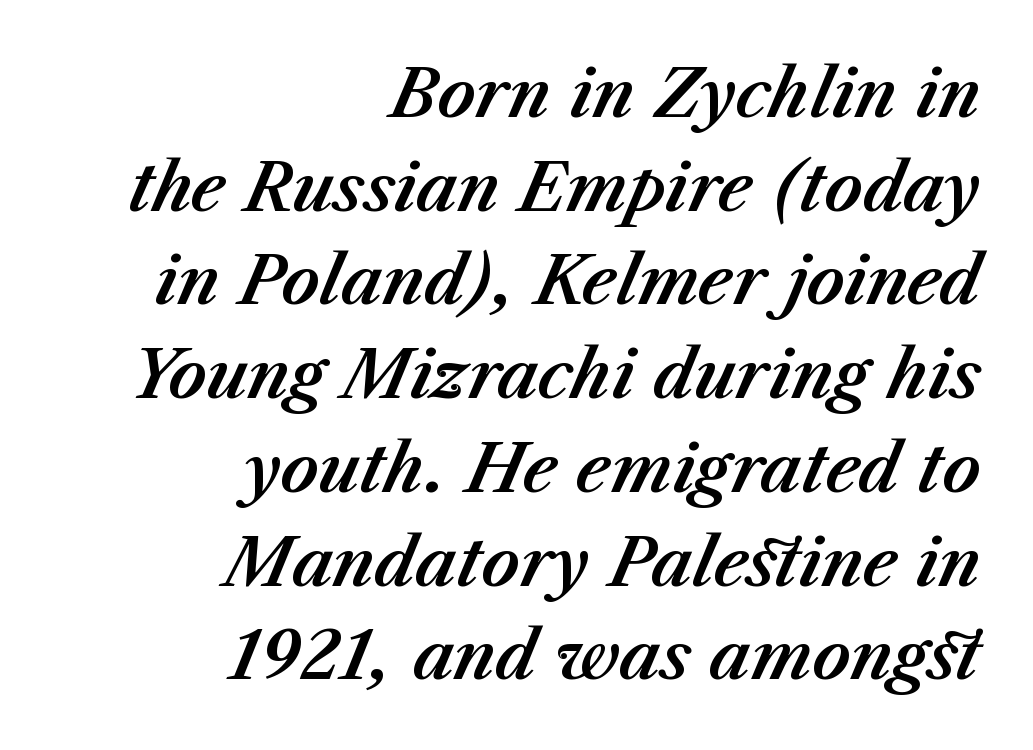
Q: Is the text italic (slanted)? A: Yes, it leans right by about 23 degrees.
Q: Is the text underlined? A: No.
Q: How is the paragraph aligned? A: Right-aligned.
Q: Is the spacing between letters normal or unusually wide? A: Normal.
Q: Is the spacing between lines tight, normal or loose? A: Normal.
Q: Width (condensed, normal, or wide)? A: Normal.
Q: Stroke contrast? A: Medium.
Q: x-height? A: Medium.
Q: Monospaced? A: No.
